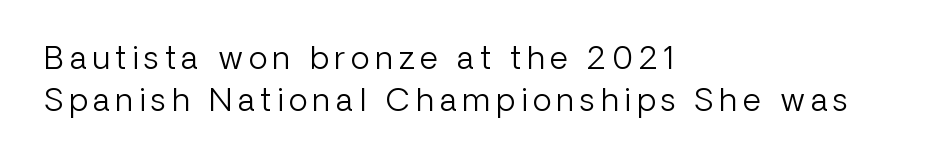
Any mark beneath the type? The region is blank. If you drew a ruler down the left edge, every line would touch it. The rendering uses natural spacing where letterforms have individual widths. No extra ink here — the face is not bold.
